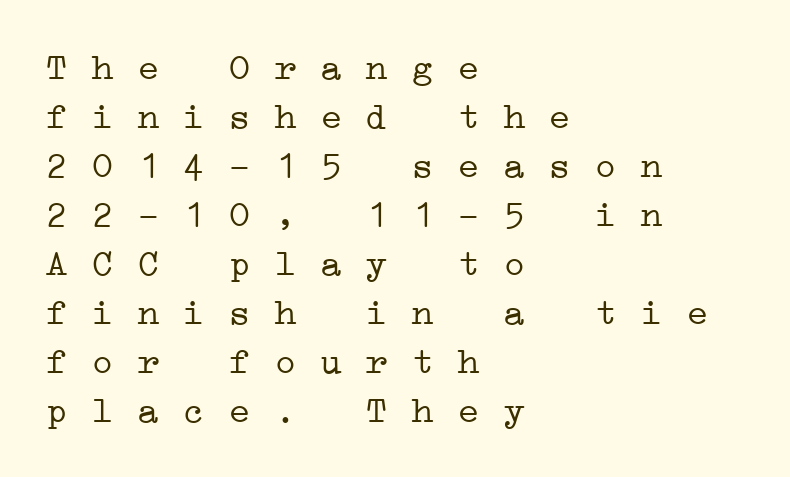
Q: Is the text bold? A: No.
Q: Is the typeface a serif or a sans-serif typeface? A: Serif.
Q: Is the text underlined? A: No.
Q: How is the paragraph aligned? A: Left-aligned.
Q: Is the spacing between letters normal or unusually wide? A: Normal.
Q: Is the spacing between lines tight, normal or loose? A: Normal.
Q: Width (condensed, normal, or wide)? A: Wide.
Q: Stroke contrast? A: Low.
Q: x-height? A: Medium.
Q: Monospaced? A: Yes.
